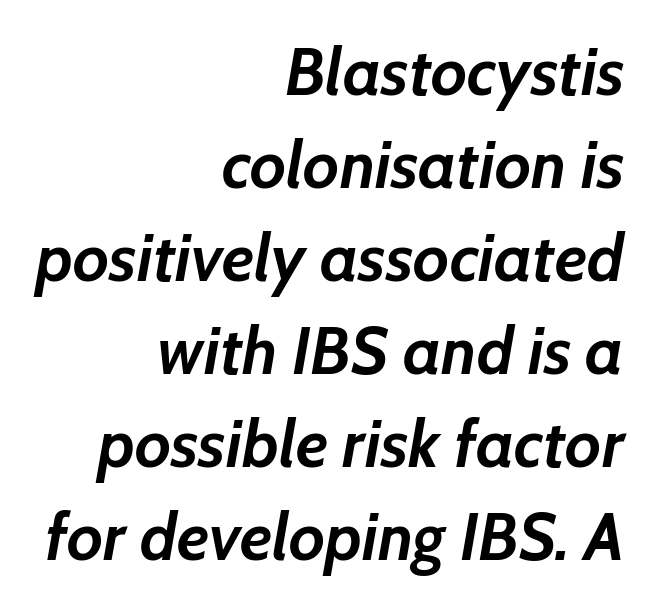
The image shows 66 px semibold type, italic (leaning right); set right-aligned, normal line spacing (1.41x), normal letter spacing, not underlined; low stroke contrast and a medium x-height.
